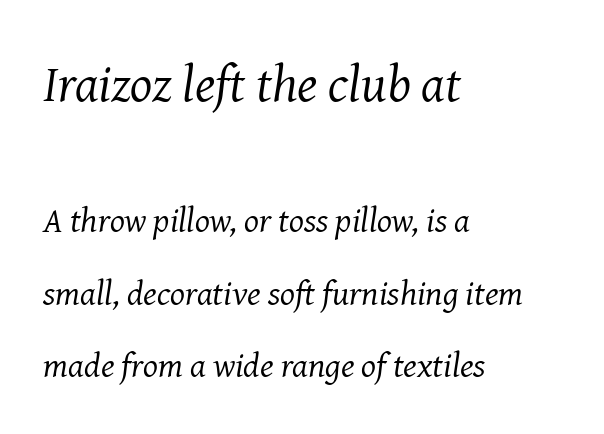
{"serif": "yes", "italic": "yes", "lean": "right", "slant_degrees": 8, "bold": "no", "weight": "regular", "width": "normal", "stroke_contrast": "medium", "x_height": "medium", "monospaced": "no", "underline": "no", "align": "left", "line_spacing": "loose", "line_spacing_ratio": 2.08, "letter_spacing": "normal", "letter_spacing_em": 0.0, "larger_block": "first", "size_ratio": 1.49, "glyph_px": 52}
